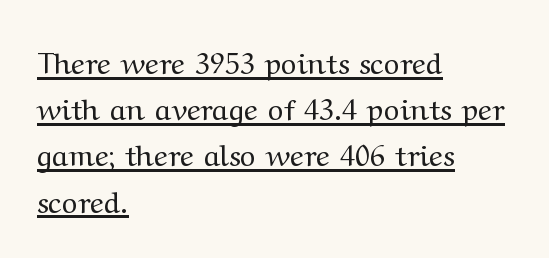
The image shows 30 px regular-weight, wide serif type, upright; set left-aligned, normal line spacing (1.54x), normal letter spacing, underlined; medium stroke contrast and a medium x-height.
